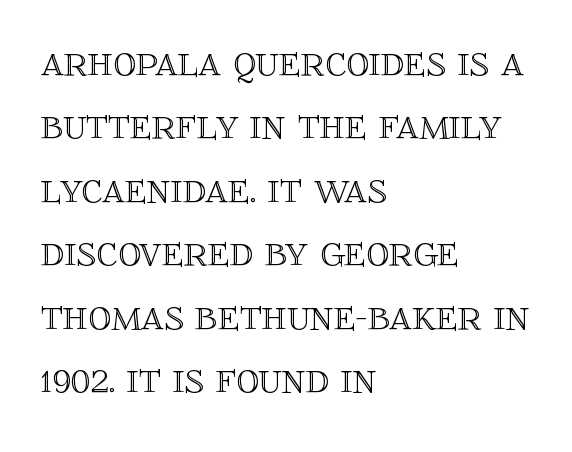
The image shows 45 px text type, upright; set left-aligned, normal line spacing (1.41x), normal letter spacing, not underlined; a large x-height.
